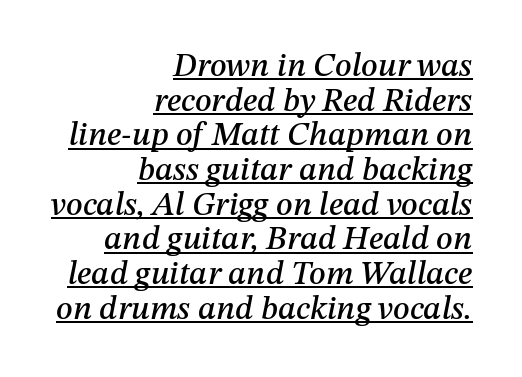
The image shows 33 px text type, italic (leaning right); set right-aligned, tight line spacing (1.05x), normal letter spacing, underlined; medium stroke contrast and a medium x-height.
